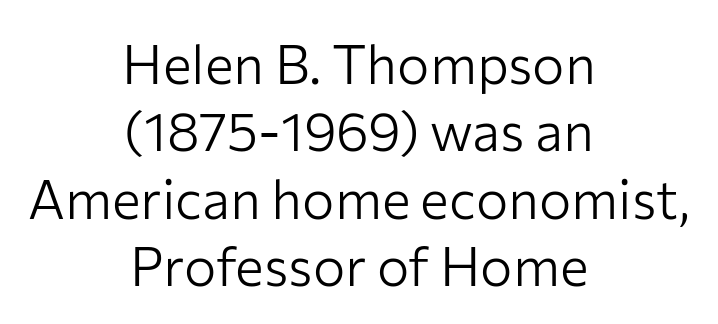
The image shows 54 px light sans-serif type, upright; set centered, normal line spacing (1.25x), normal letter spacing, not underlined; low stroke contrast and a medium x-height.
